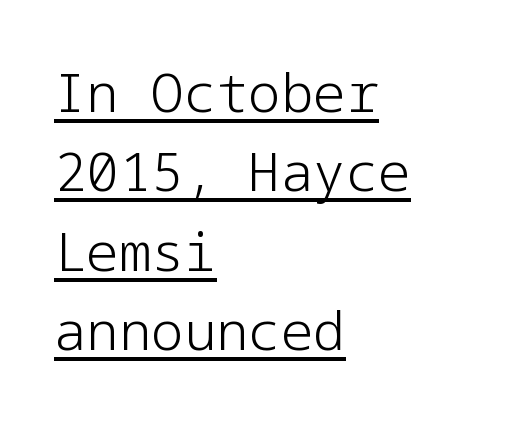
{"serif": "no", "italic": "no", "bold": "no", "weight": "light", "width": "normal", "stroke_contrast": "low", "x_height": "medium", "underline": "yes", "align": "left", "line_spacing": "normal", "line_spacing_ratio": 1.47, "letter_spacing": "normal", "letter_spacing_em": 0.0, "glyph_px": 54}
